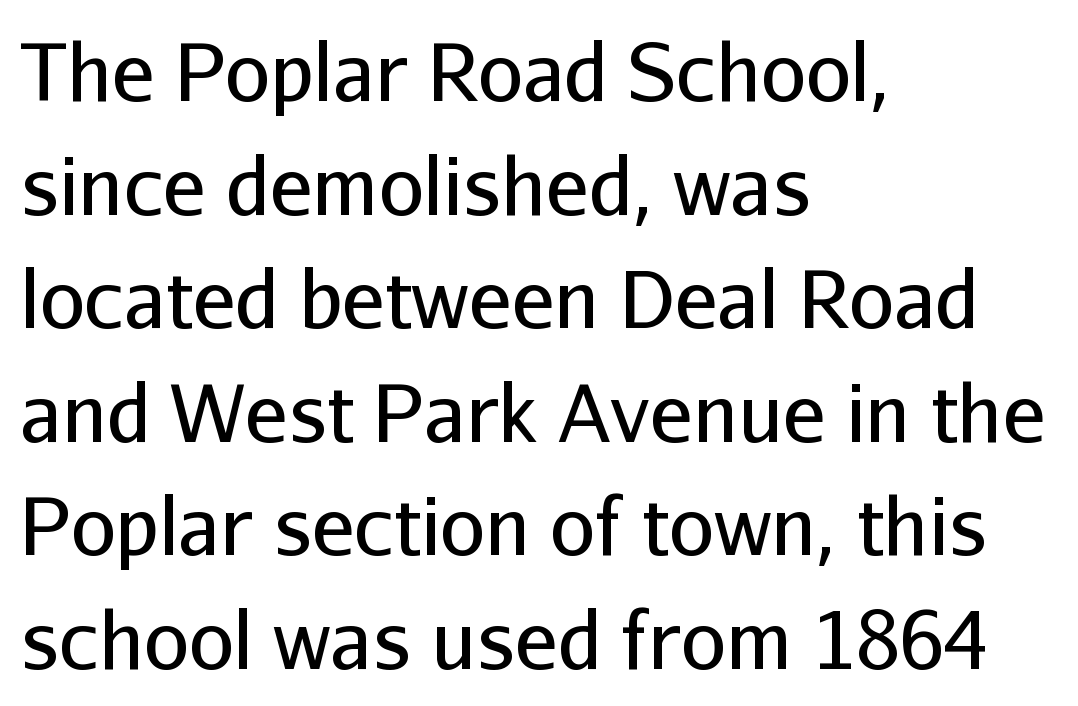
Regarding serifs, this sample does without them. Anything drawn beneath the words? Only blank space. Notice how the passage keeps a crisp vertical edge on the left only. Note the varied advance widths — an 'i' is clearly narrower than an 'm'. Is there much room between lines? A standard amount, neither cramped nor airy.
